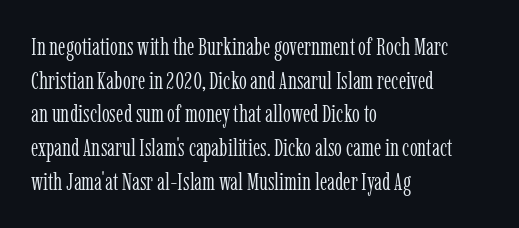
Honestly, there is no underline to notice here at all. When letters stand straight like this, we call the style roman or upright. The passage shown stacks its lines at a standard gap. Horizontal alignment here is leftward, the default for most running prose. Ink coverage per letter is moderate at most.
